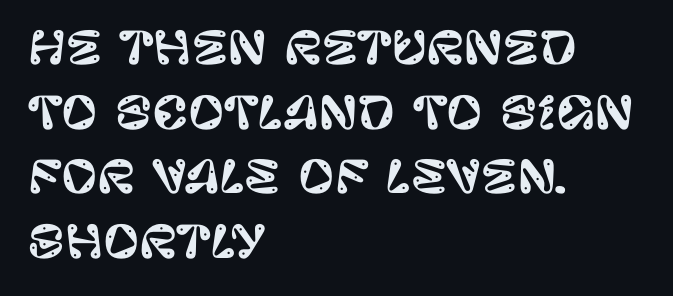
{"serif": "no", "width": "normal", "stroke_contrast": "low", "x_height": "large", "monospaced": "no", "underline": "no", "align": "left", "line_spacing": "normal", "line_spacing_ratio": 1.47, "letter_spacing": "normal", "letter_spacing_em": 0.0, "glyph_px": 44}
